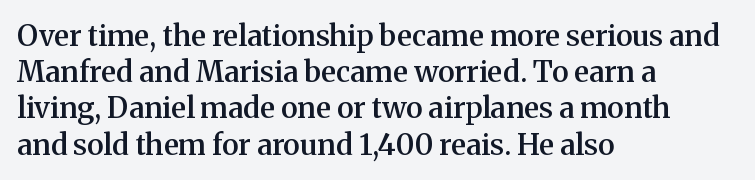
The lines in this sample share a left origin and differ only in where they stop. Every stem runs plumb, perpendicular to the baseline. Regarding leading, the lines here are spaced in the standard way. Default kerning and tracking; the words read as compact shapes.
